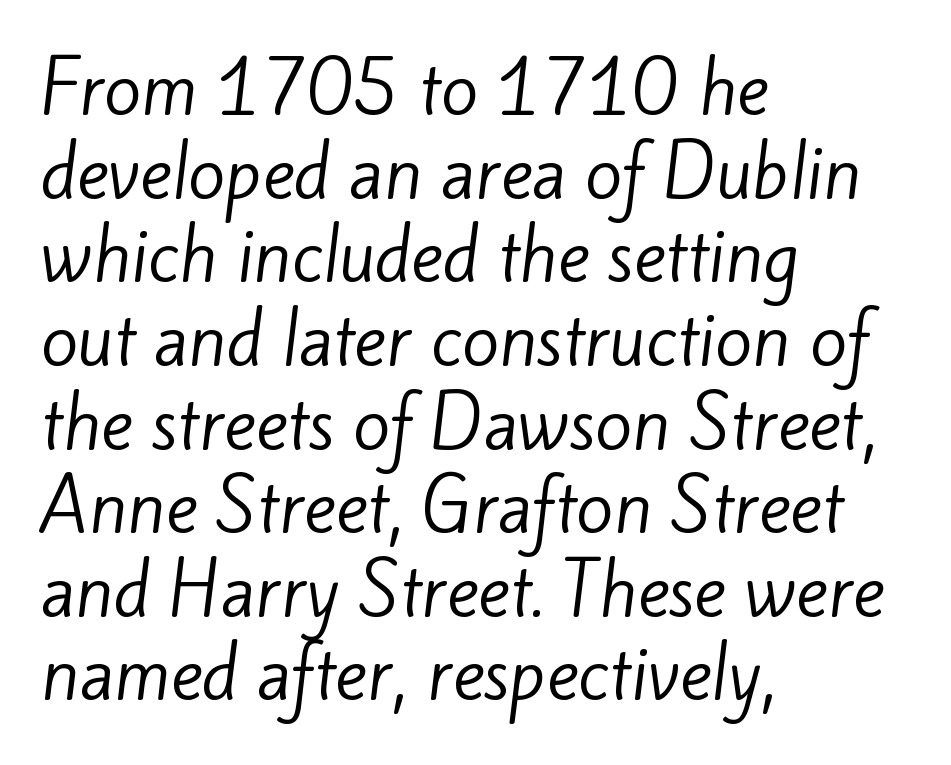
{"serif": "no", "bold": "no", "weight": "regular", "width": "normal", "stroke_contrast": "low", "x_height": "small", "monospaced": "no", "underline": "no", "align": "left", "line_spacing_ratio": 1.23, "letter_spacing": "normal", "letter_spacing_em": 0.0, "glyph_px": 68}
